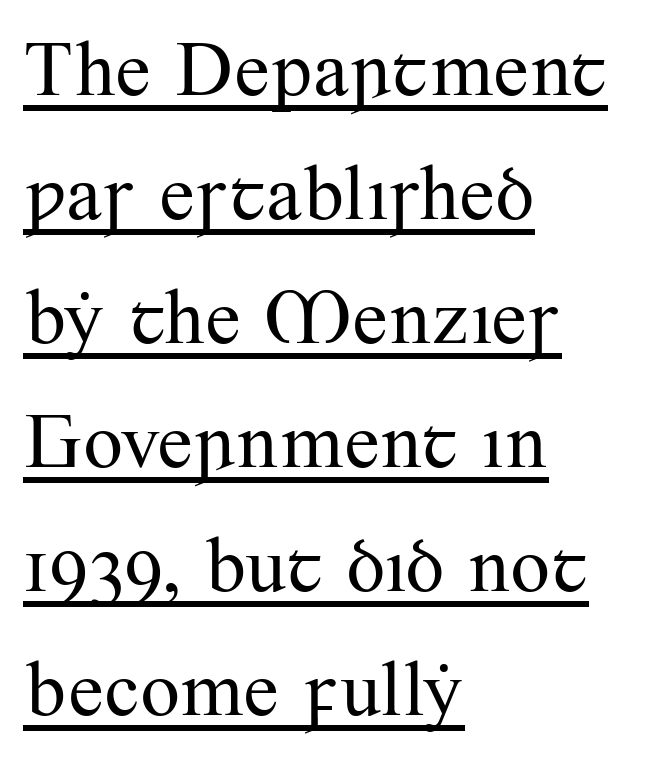
Is the block centered? No — it sits flush against the left margin. Does the lettering tilt? It doesn't — this is upright. Tracking here is standard; glyphs follow each other at the usual distance. Each letter keeps its own natural width here, so spacing adapts to shape. These glyphs show unthickened strokes, regular width or finer.
